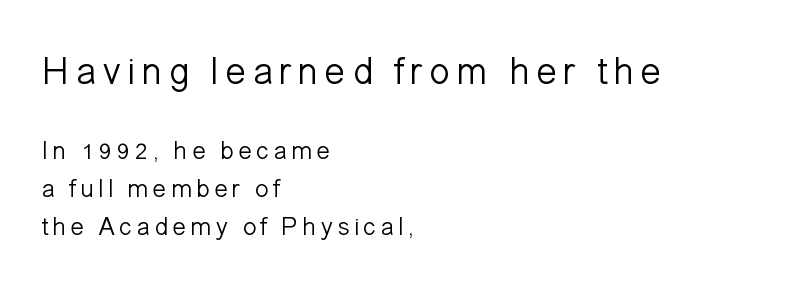
In terms of posture, this sample is upright. The emphasis by scale lands on block number one, above. Summary of weight: not heavy and not bold. The setting favours the left margin, as ordinary paragraphs usually do. Students, observe: this is what conventionally led text looks like.
